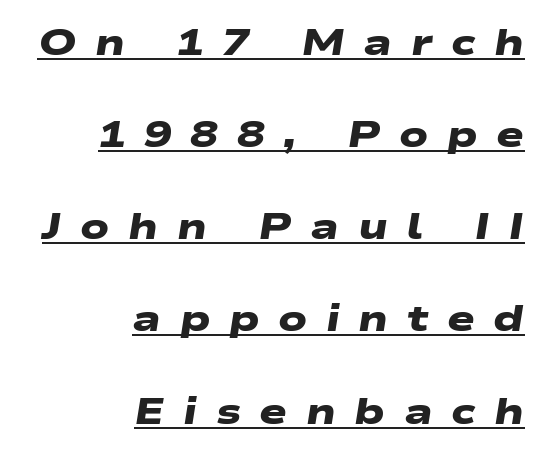
Q: Is the text bold? A: Yes.
Q: Is the typeface a serif or a sans-serif typeface? A: Sans-serif.
Q: Is the text underlined? A: Yes.
Q: How is the paragraph aligned? A: Right-aligned.
Q: Is the spacing between letters normal or unusually wide? A: Unusually wide.
Q: Is the spacing between lines tight, normal or loose? A: Loose.
Q: Width (condensed, normal, or wide)? A: Wide.
Q: Stroke contrast? A: Low.
Q: x-height? A: Medium.
Q: Monospaced? A: No.
